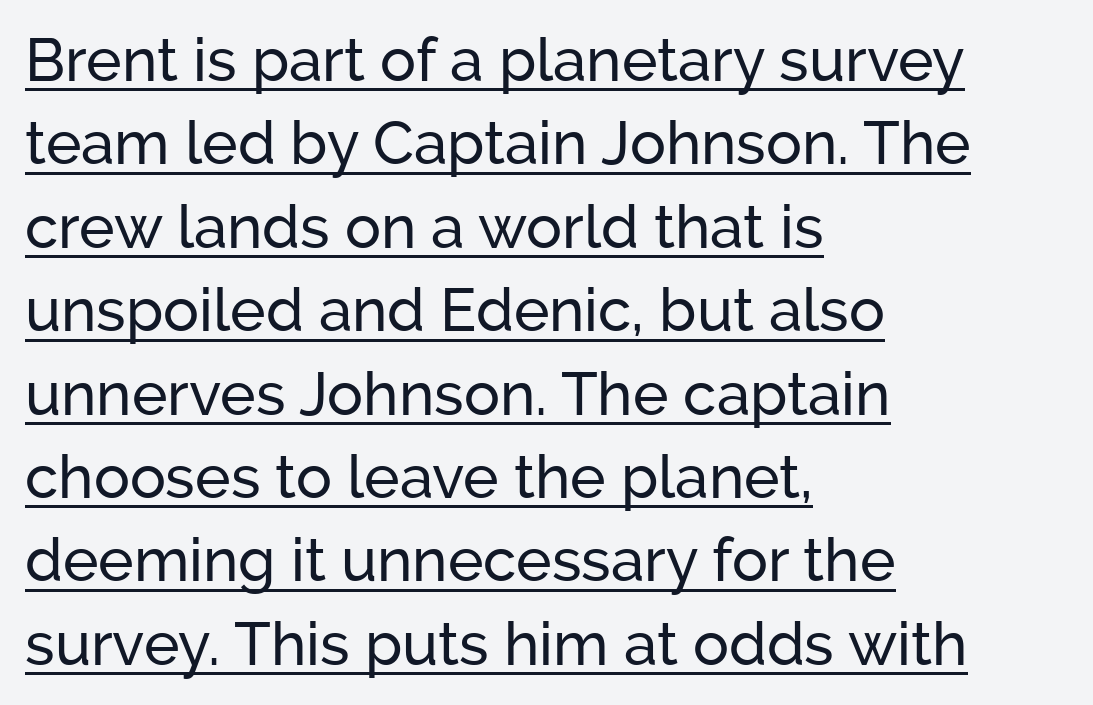
{"serif": "no", "italic": "no", "width": "normal", "stroke_contrast": "low", "x_height": "medium", "monospaced": "no", "underline": "yes", "align": "left", "line_spacing": "normal", "line_spacing_ratio": 1.39, "letter_spacing": "normal", "letter_spacing_em": 0.0, "glyph_px": 60}
